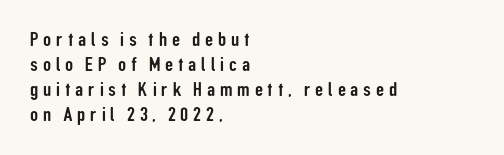
Horizontal alignment here is leftward, the default for most running prose. Only glyphs here, with clear space below each row. The font's upright variant was chosen for this text. Spacing between characters has been opened up far beyond the box default. The lines sit at an ordinary, default distance from one another.
